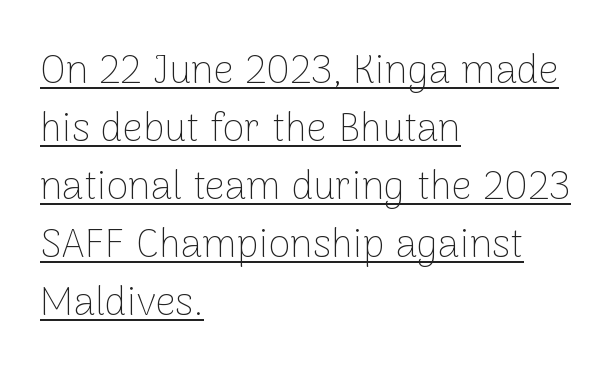
{"serif": "no", "italic": "no", "bold": "no", "weight": "thin", "width": "normal", "stroke_contrast": "low", "x_height": "medium", "monospaced": "no", "underline": "yes", "align": "left", "line_spacing": "normal", "line_spacing_ratio": 1.45, "letter_spacing": "normal", "letter_spacing_em": 0.0, "glyph_px": 40}
